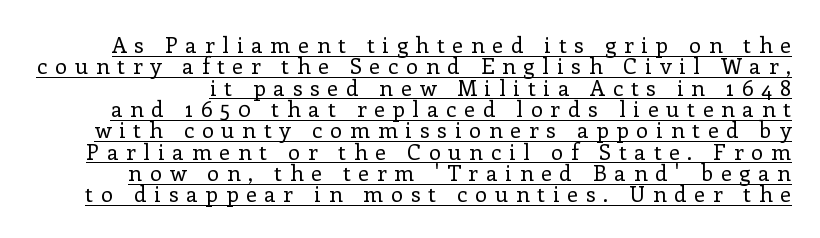
{"italic": "no", "bold": "no", "underline": "yes", "line_spacing": "tight", "line_spacing_ratio": 0.97, "letter_spacing": "wide", "letter_spacing_em": 0.35, "glyph_px": 22}
